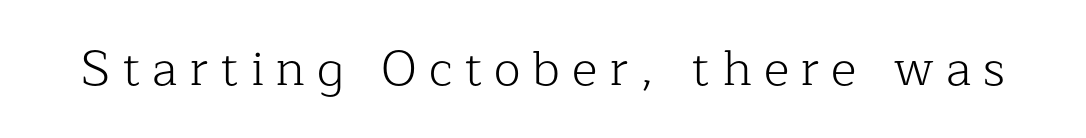
Q: Is the text bold? A: No.
Q: Is the text italic (slanted)? A: No, it is upright.
Q: Is the typeface a serif or a sans-serif typeface? A: Serif.
Q: Is the text underlined? A: No.
Q: Is the spacing between letters normal or unusually wide? A: Unusually wide.
Q: Width (condensed, normal, or wide)? A: Normal.
Q: Stroke contrast? A: Low.
Q: x-height? A: Medium.
Q: Monospaced? A: No.
